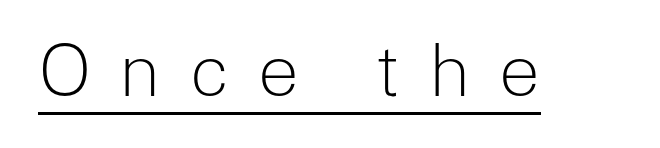
Q: Is the text bold? A: No.
Q: Is the text italic (slanted)? A: No, it is upright.
Q: Is the typeface a serif or a sans-serif typeface? A: Sans-serif.
Q: Is the text underlined? A: Yes.
Q: Is the spacing between letters normal or unusually wide? A: Unusually wide.
Q: Width (condensed, normal, or wide)? A: Normal.
Q: Stroke contrast? A: Low.
Q: x-height? A: Medium.
Q: Monospaced? A: No.
